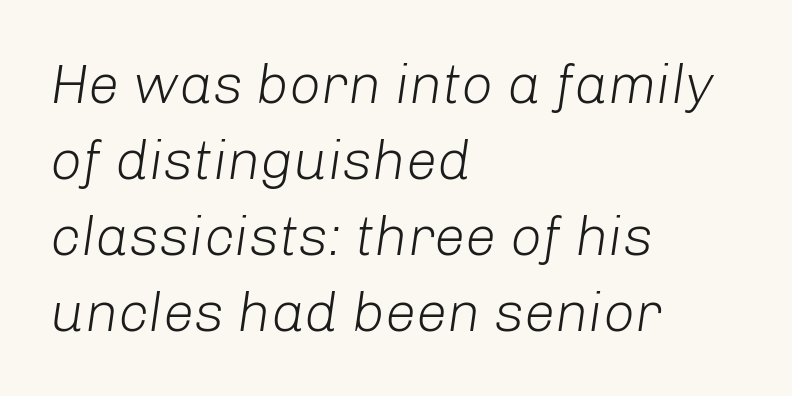
The passage shown is typed in a proportional face where columns would drift. The text carries the slant typical of an italic or oblique font. Spacing between characters is what you'd get straight out of the box. Each row of text sits above clean, open space. Horizontal alignment here is leftward, the default for most running prose. In terms of leading, this rendering sits right in the middle.
